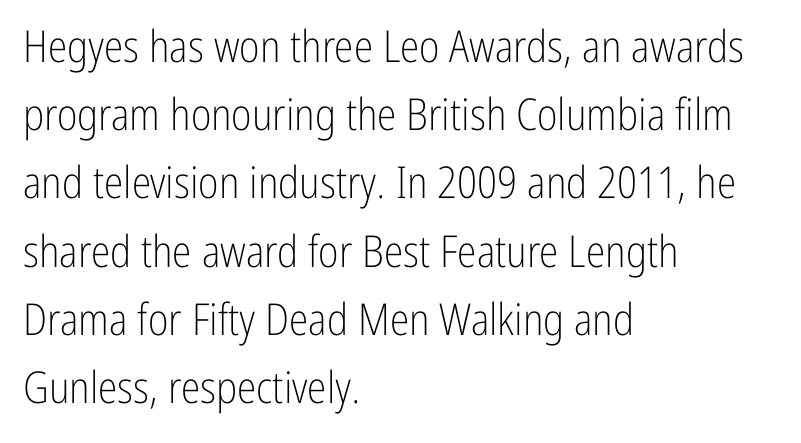
{"serif": "no", "italic": "no", "bold": "no", "weight": "light", "width": "condensed", "stroke_contrast": "low", "x_height": "medium", "monospaced": "no", "underline": "no", "align": "left", "line_spacing": "normal", "line_spacing_ratio": 1.55, "letter_spacing": "normal", "letter_spacing_em": 0.0, "glyph_px": 44}
